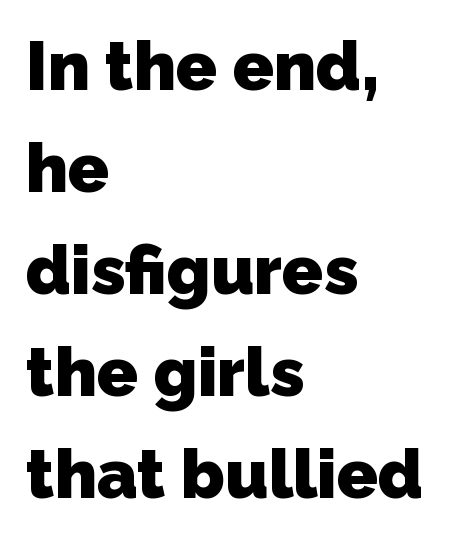
{"serif": "no", "bold": "yes", "weight": "heavy", "width": "normal", "stroke_contrast": "low", "x_height": "medium", "monospaced": "no", "underline": "no", "align": "left", "line_spacing": "normal", "line_spacing_ratio": 1.5, "letter_spacing": "normal", "letter_spacing_em": 0.0, "glyph_px": 68}
